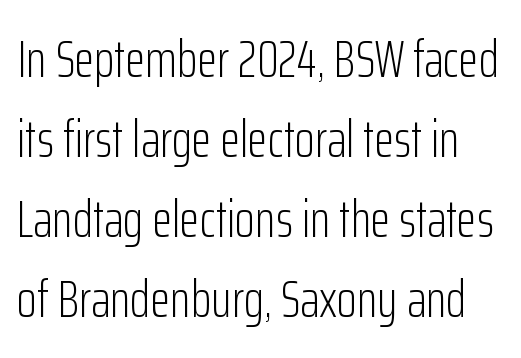
Check under the words: just untouched page. This sample uses a sans-serif face. Note the varied advance widths — an 'i' is clearly narrower than an 'm'. A typesetter would call this zero additional tracking. Weight: not bold — regular or lighter.
